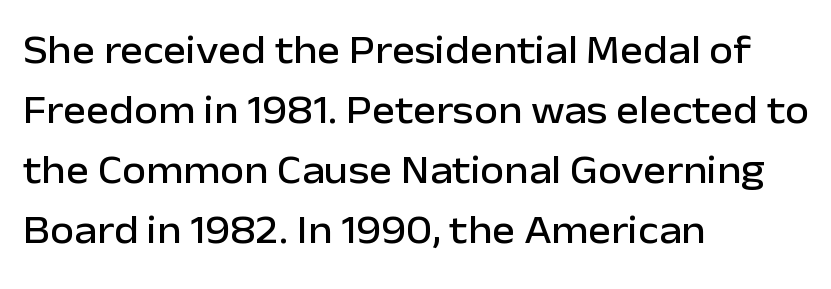
Q: Is the text italic (slanted)? A: No, it is upright.
Q: Is the typeface a serif or a sans-serif typeface? A: Sans-serif.
Q: Is the text underlined? A: No.
Q: How is the paragraph aligned? A: Left-aligned.
Q: Is the spacing between letters normal or unusually wide? A: Normal.
Q: Is the spacing between lines tight, normal or loose? A: Normal.
Q: Width (condensed, normal, or wide)? A: Normal.
Q: Stroke contrast? A: Low.
Q: x-height? A: Medium.
Q: Monospaced? A: No.
